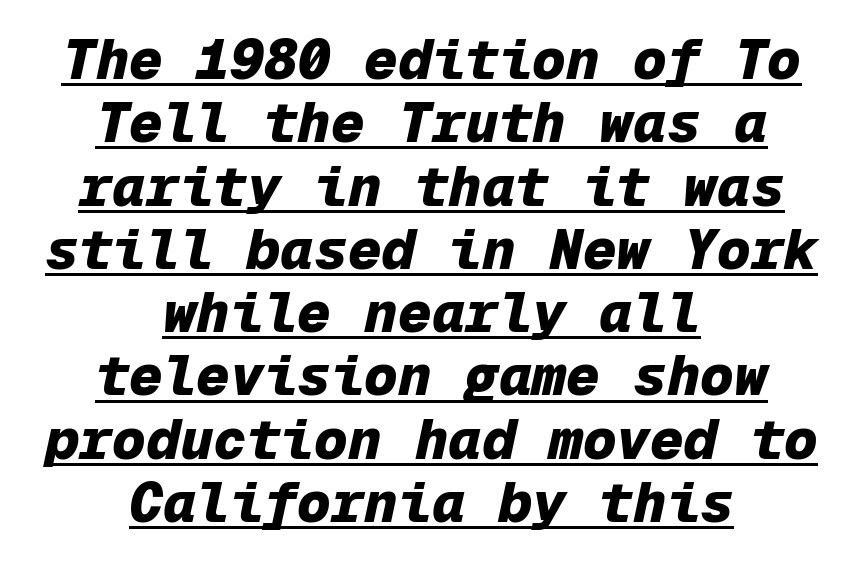
{"italic": "yes", "lean": "right", "slant_degrees": 12, "bold": "yes", "weight": "heavy", "width": "normal", "stroke_contrast": "low", "x_height": "medium", "monospaced": "yes", "underline": "yes", "align": "center", "line_spacing": "tight", "line_spacing_ratio": 1.13, "letter_spacing": "normal", "letter_spacing_em": 0.0, "glyph_px": 56}
